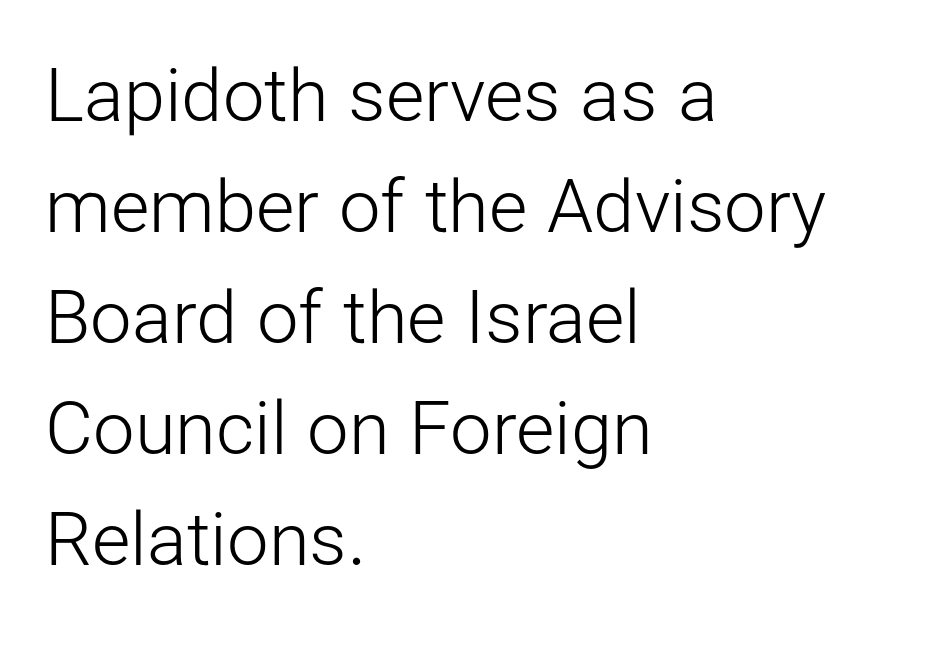
Italic? Not at all — the glyphs are vertical. Quick note: interline space is typical. Honestly, the letter spacing is just normal — you wouldn't notice it. These lines are rendered in a variable-pitch font. The glyphs are unaccompanied by any horizontal stroke below them. Horizontally, the lines are justified to the leading edge only.
